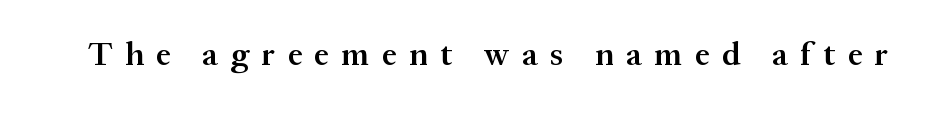
This sample uses expanded letter spacing, leaving extra air between glyphs. On the weight axis this lands at semibold, roughly 600. Is this a sans? No — the strokes have serifs. The passage shown is not underscored anywhere.
